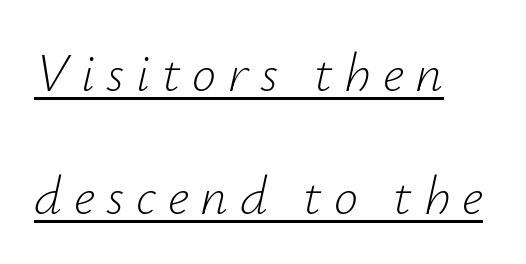
The image shows 54 px light type, italic (leaning right); set left-aligned, loose line spacing (2.27x), unusually wide letter spacing (+0.22 em), underlined; low stroke contrast and a small x-height.
